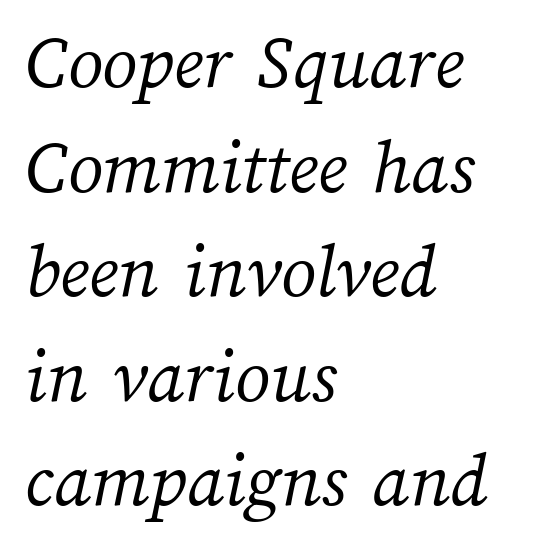
{"bold": "no", "weight": "light", "width": "normal", "stroke_contrast": "medium", "x_height": "medium", "monospaced": "no", "underline": "no", "align": "left", "line_spacing": "normal", "line_spacing_ratio": 1.34, "letter_spacing": "normal", "letter_spacing_em": 0.0, "glyph_px": 78}
